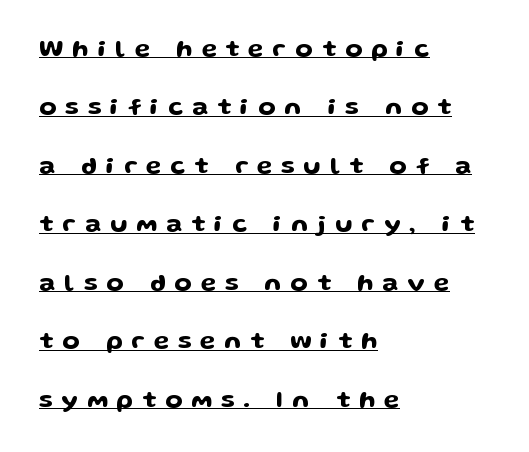
A typographer would call this underscored text. One-word summary of the alignment: left. This rendering widens character spacing well past its baseline value. It's the straight-up-and-down kind of type.
